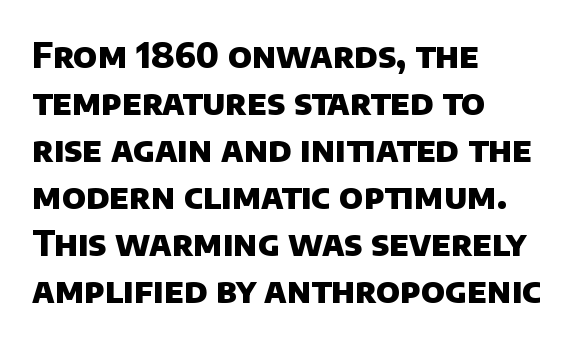
{"serif": "no", "bold": "yes", "weight": "heavy", "width": "normal", "stroke_contrast": "low", "x_height": "large", "monospaced": "no", "underline": "no", "align": "left", "line_spacing": "normal", "line_spacing_ratio": 1.38, "letter_spacing": "normal", "letter_spacing_em": 0.0, "glyph_px": 34}
